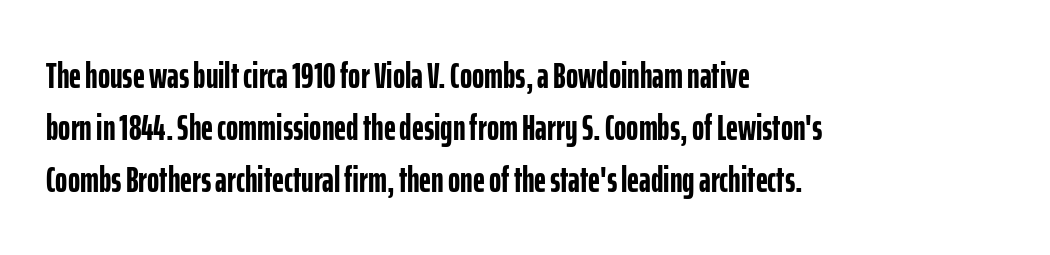
Each new line begins a customary step beneath the previous one. Varying glyph widths throughout — classic text-font behaviour. Heft: maximum for text — a bold. Descenders are the only things crossing below the line. The line texture is even and compact thanks to regular tracking. A typesetter would mark this as roman, not italic.
